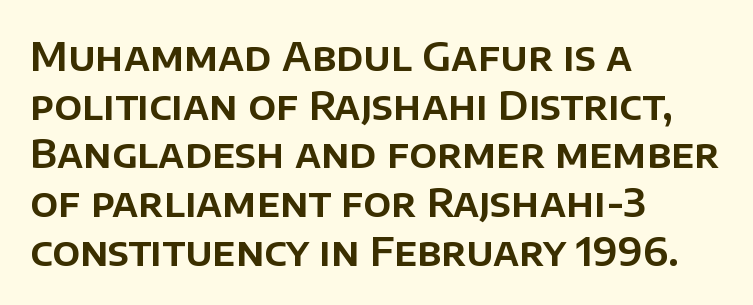
The image shows 39 px sans-serif type, upright; set left-aligned, normal line spacing (1.25x), normal letter spacing, not underlined; low stroke contrast and a large x-height.
